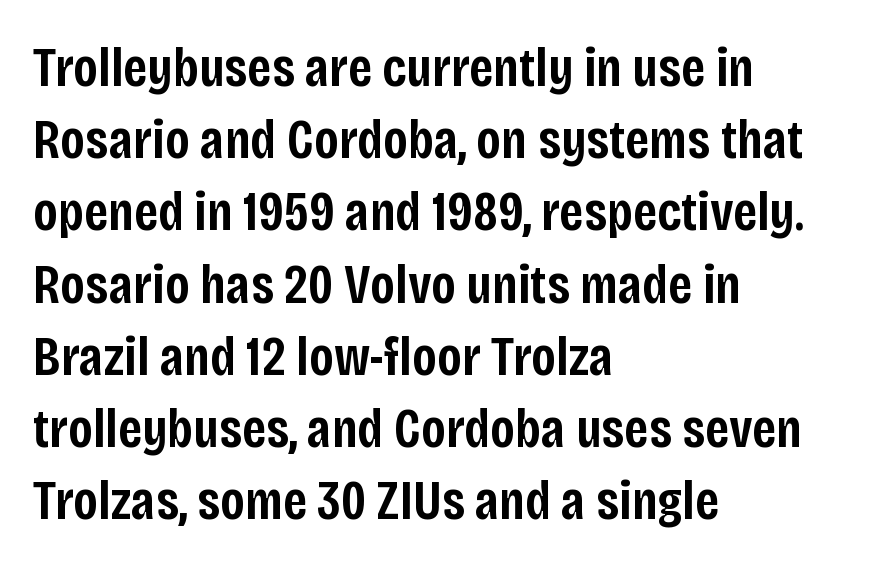
{"serif": "no", "italic": "no", "bold": "semi", "weight": "semibold", "width": "condensed", "stroke_contrast": "low", "x_height": "large", "monospaced": "no", "underline": "no", "align": "left", "line_spacing": "normal", "line_spacing_ratio": 1.29, "letter_spacing": "normal", "letter_spacing_em": 0.0, "glyph_px": 56}
